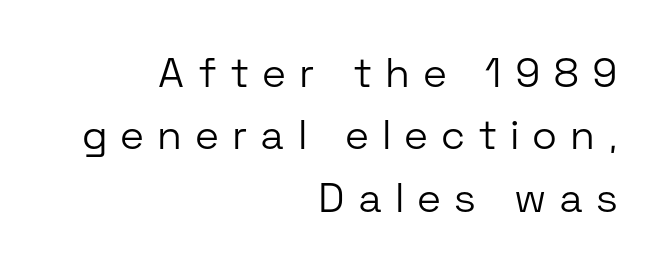
If you drew a ruler down the right edge, every line would touch it. Bare-footed words on every line. Characters follow at a spacing far wider than the type designer built in. The typeface chosen for these lines omits serifs.
